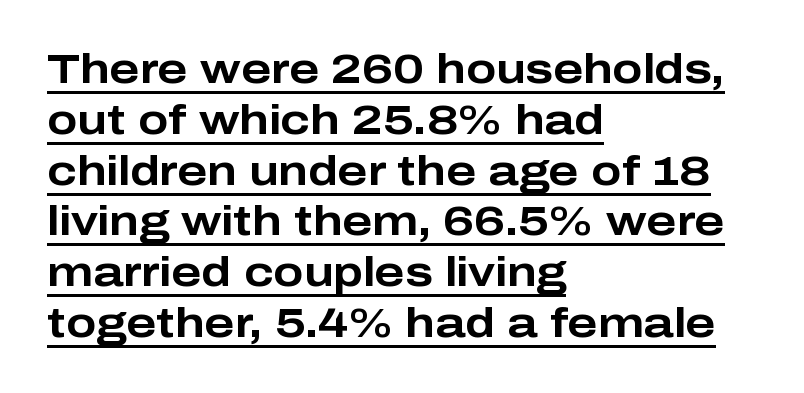
{"serif": "no", "italic": "no", "bold": "yes", "weight": "bold", "width": "wide", "stroke_contrast": "low", "x_height": "medium", "monospaced": "no", "underline": "yes", "align": "left", "line_spacing": "normal", "line_spacing_ratio": 1.27, "letter_spacing": "normal", "letter_spacing_em": 0.0, "glyph_px": 40}
